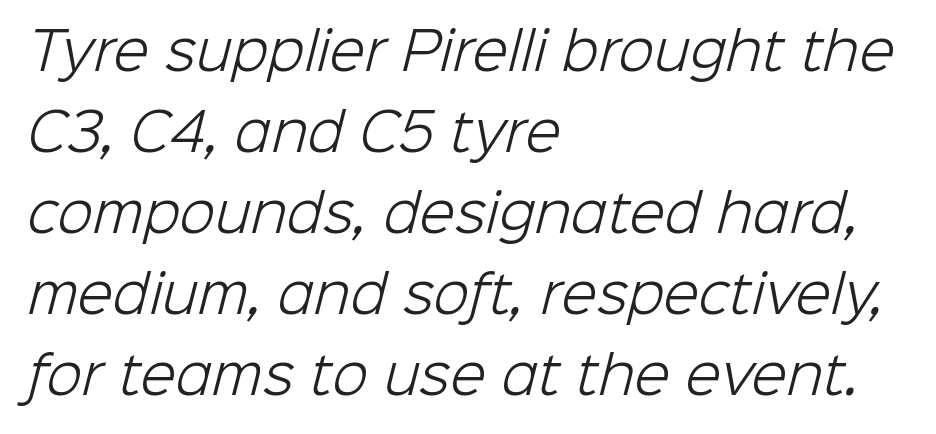
{"serif": "no", "bold": "no", "weight": "light", "width": "normal", "stroke_contrast": "low", "x_height": "medium", "monospaced": "no", "underline": "no", "align": "left", "line_spacing": "normal", "line_spacing_ratio": 1.56, "letter_spacing": "normal", "letter_spacing_em": 0.0, "glyph_px": 52}
